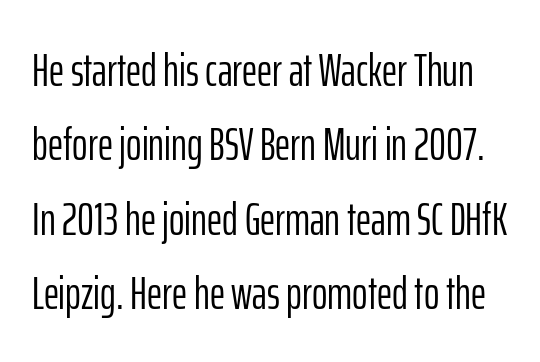
The image shows 47 px light, condensed sans-serif type, upright; set normal line spacing (1.58x), normal letter spacing, not underlined; low stroke contrast and a medium x-height.
